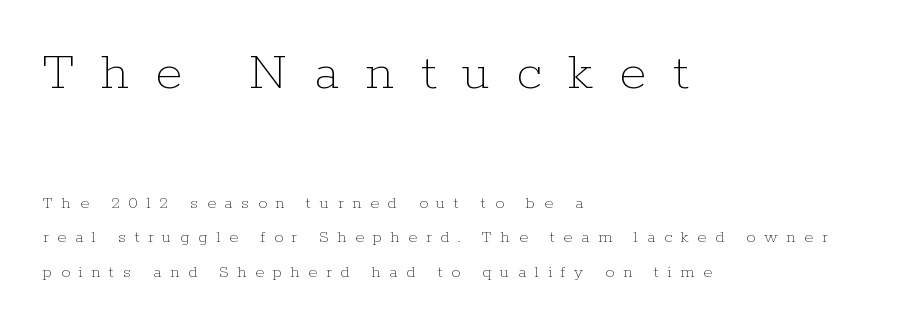
This block would shrink considerably if given ordinary leading; it's expanded now. The glyphs are unaccompanied by any horizontal stroke below them. The face used here appears at its bigger size in the upper chunk. The letters look calm and open, with moderate or lighter stems. Italic: no, the glyphs are upright roman. Do the characters align in a grid? No, the font is proportional.
